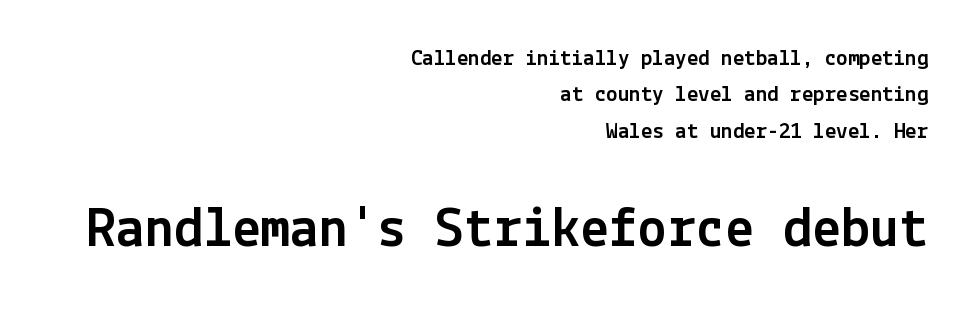
The paragraph shown leans on its right margin. If you drew a line through each stem, it would be perfectly vertical. Students, observe: this is what conventionally led text looks like. The type family on display is of the sans-serif kind.
